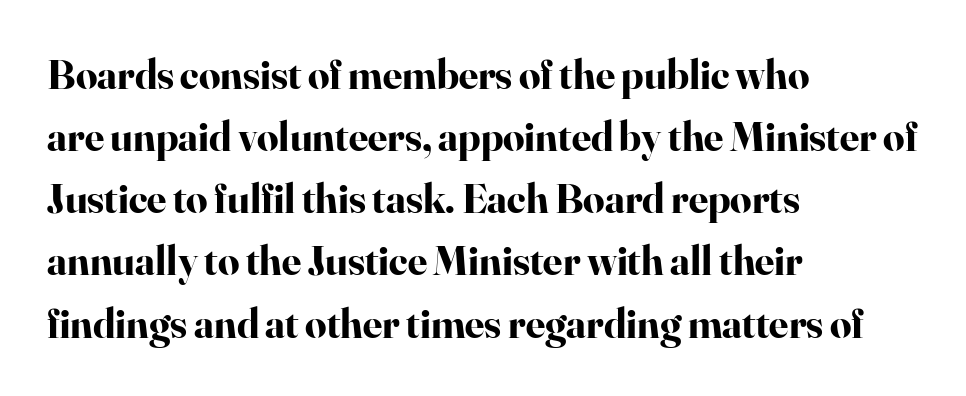
{"serif": "yes", "italic": "no", "bold": "yes", "weight": "bold", "width": "normal", "stroke_contrast": "high", "x_height": "small", "monospaced": "no", "underline": "no", "align": "left", "line_spacing": "normal", "line_spacing_ratio": 1.48, "letter_spacing": "normal", "letter_spacing_em": 0.0, "glyph_px": 42}
